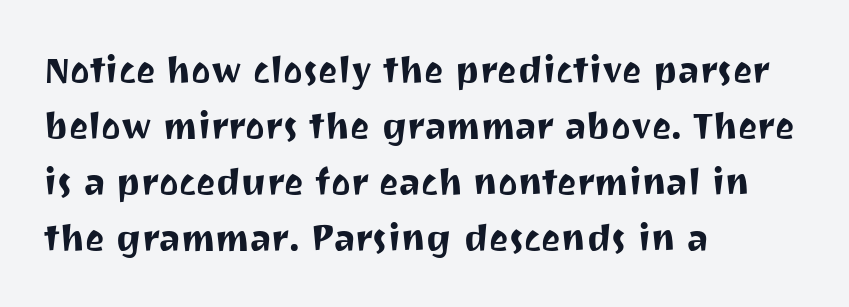
The image shows 37 px sans-serif type, upright; set left-aligned, normal line spacing (1.51x), normal letter spacing, not underlined; medium stroke contrast and a medium x-height.
